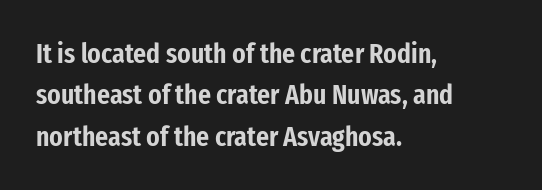
The image shows 28 px condensed sans-serif type, upright; set left-aligned, normal line spacing (1.48x), normal letter spacing, not underlined; low stroke contrast and a medium x-height.
